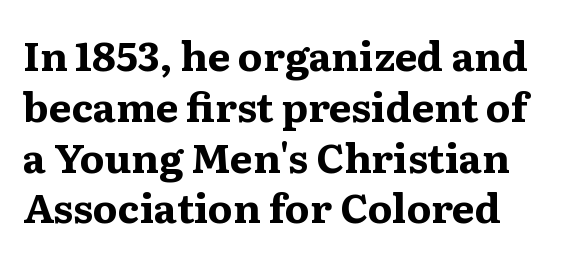
Q: Is the text bold? A: Yes.
Q: Is the text italic (slanted)? A: No, it is upright.
Q: Is the typeface a serif or a sans-serif typeface? A: Serif.
Q: Is the text underlined? A: No.
Q: Is the spacing between letters normal or unusually wide? A: Normal.
Q: Is the spacing between lines tight, normal or loose? A: Normal.
Q: Width (condensed, normal, or wide)? A: Wide.
Q: Stroke contrast? A: Medium.
Q: x-height? A: Medium.
Q: Monospaced? A: No.
